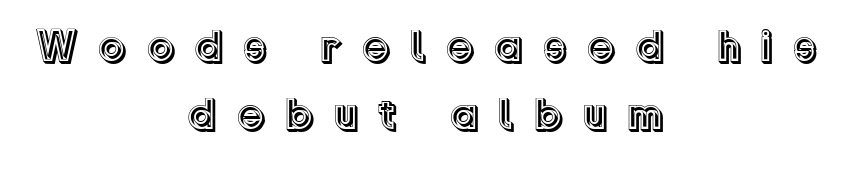
The specimen reads as upright at a glance. Each word looks stretched out because of the extra space between its letters. The setting favours the middle, as headings and verse often do. If you measured baseline to baseline, you'd find a middling distance.
